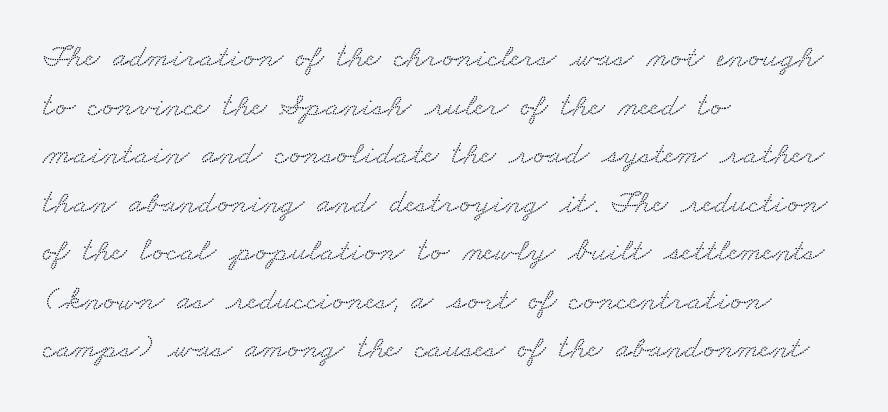
The image shows 33 px wide serif type; set left-aligned, normal line spacing (1.47x), normal letter spacing, not underlined; low stroke contrast and a small x-height.
